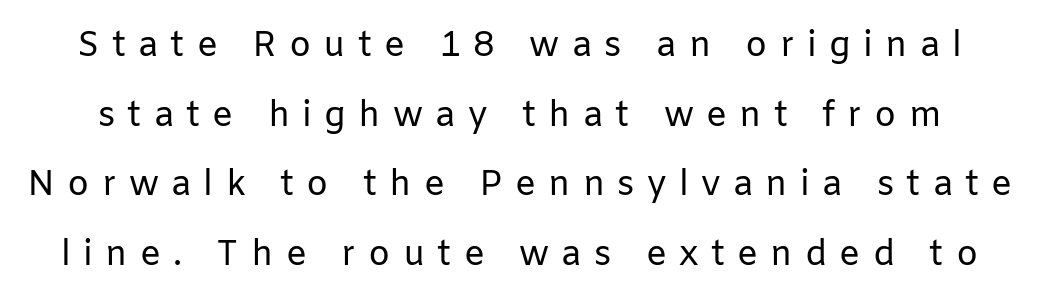
Q: Is the text bold? A: No.
Q: Is the text italic (slanted)? A: No, it is upright.
Q: Is the typeface a serif or a sans-serif typeface? A: Sans-serif.
Q: Is the text underlined? A: No.
Q: Is the spacing between letters normal or unusually wide? A: Unusually wide.
Q: Is the spacing between lines tight, normal or loose? A: Loose.
Q: Width (condensed, normal, or wide)? A: Normal.
Q: Stroke contrast? A: Low.
Q: x-height? A: Medium.
Q: Monospaced? A: No.
